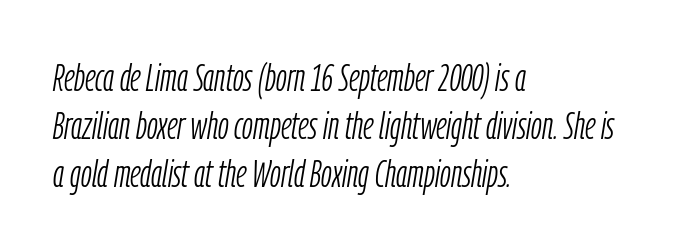
{"italic": "yes", "lean": "right", "slant_degrees": 9, "bold": "no", "weight": "light", "width": "condensed", "stroke_contrast": "low", "x_height": "medium", "monospaced": "no", "underline": "no", "align": "left", "line_spacing_ratio": 1.23, "letter_spacing": "normal", "letter_spacing_em": 0.0, "glyph_px": 39}
